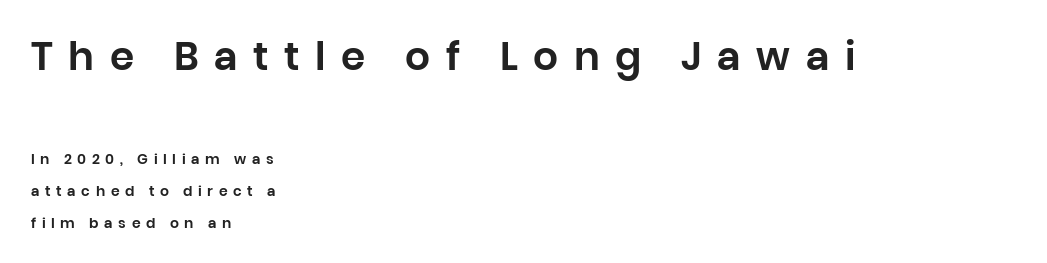
Each word looks stretched out because of the extra space between its letters. These two chunks differ in scale, with the top chunk taking the larger measure. This sample has the flowing, uneven cadence of proportional lettering. Line starts are locked; line ends wander. Serifs: no, the terminals of the letterforms are clean. The area under the type is left untouched.
